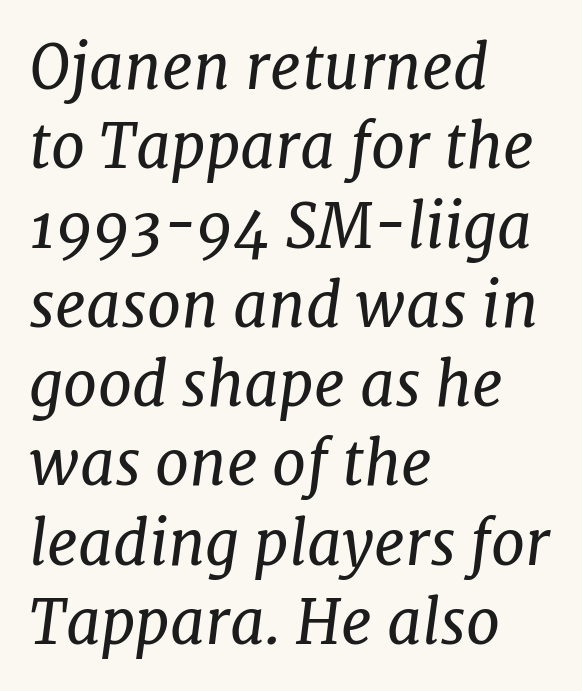
The image shows 61 px regular-weight serif type, italic (leaning right); set left-aligned, normal line spacing (1.3x), normal letter spacing, not underlined; low stroke contrast and a medium x-height.
